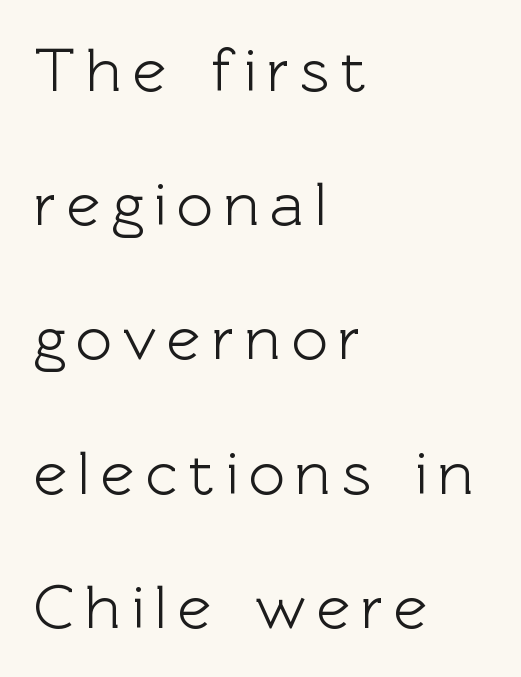
The type family on display is of the sans-serif kind. The letters advance in unequal steps, a hallmark of proportional type. The type sits square on the baseline with zero lean. A clean baseline with only descenders dipping below it. Airy leading. Visually the block forms a straight wall on the left and a jagged coastline on the right.
